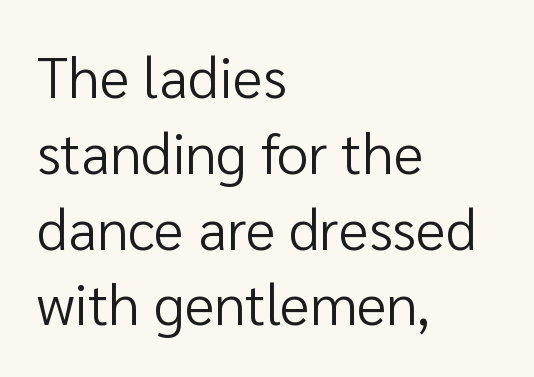
The image shows 57 px regular-weight sans-serif type, upright; set left-aligned, normal line spacing (1.33x), normal letter spacing, not underlined; low stroke contrast and a medium x-height.
